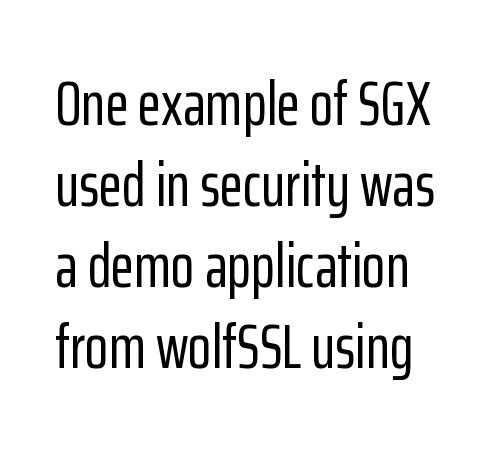
These lines are composed in type without serifs. Each new line begins a customary step beneath the previous one. No word sits above an underline. These lines are rendered in a variable-pitch font.
